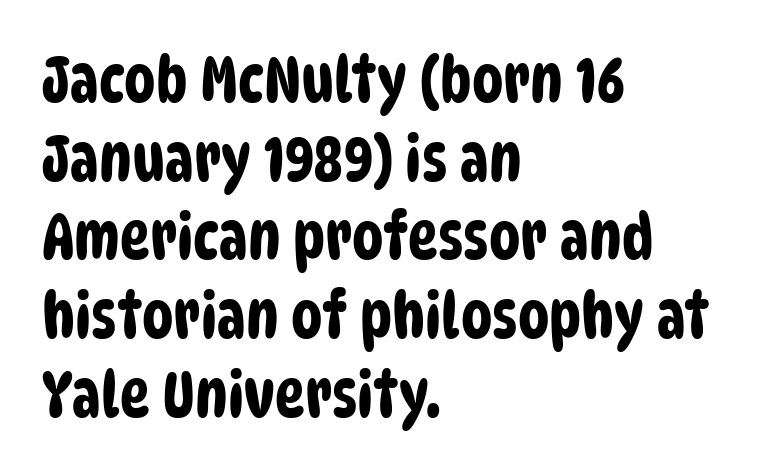
Nobody drew a line under any word here. A typesetter would call this proportional, since set widths differ per character. The characters display no serif detailing; their extremities are plain. Caption: standard tracking, unaltered. Each new line begins a customary step beneath the previous one.
